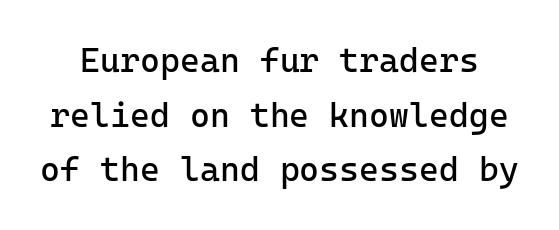
Q: Is the text bold? A: No.
Q: Is the text italic (slanted)? A: No, it is upright.
Q: Is the typeface a serif or a sans-serif typeface? A: Sans-serif.
Q: Is the text underlined? A: No.
Q: Is the spacing between letters normal or unusually wide? A: Normal.
Q: Is the spacing between lines tight, normal or loose? A: Normal.
Q: Width (condensed, normal, or wide)? A: Normal.
Q: Stroke contrast? A: Low.
Q: x-height? A: Medium.
Q: Monospaced? A: Yes.
